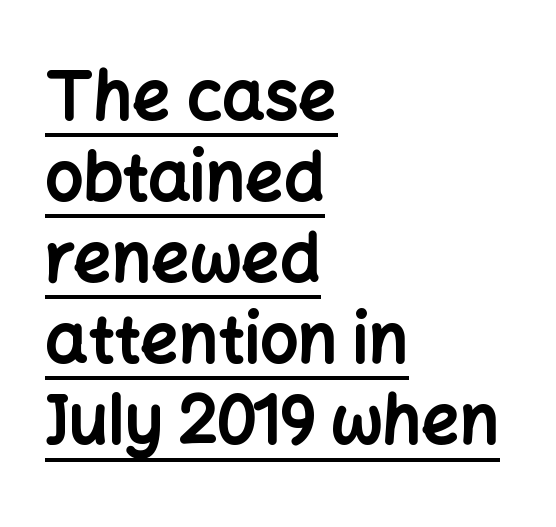
Q: Is the text bold? A: Yes.
Q: Is the text italic (slanted)? A: No, it is upright.
Q: Is the typeface a serif or a sans-serif typeface? A: Sans-serif.
Q: Is the text underlined? A: Yes.
Q: How is the paragraph aligned? A: Left-aligned.
Q: Is the spacing between letters normal or unusually wide? A: Normal.
Q: Width (condensed, normal, or wide)? A: Normal.
Q: Stroke contrast? A: Low.
Q: x-height? A: Medium.
Q: Monospaced? A: No.
